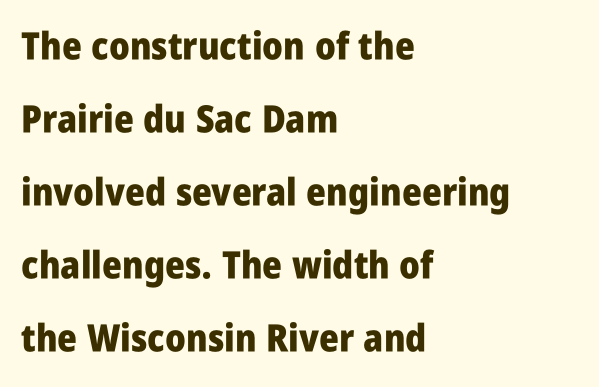
Words float on clear page, feet unadorned. The lines in this sample share a left origin and differ only in where they stop. Widely set lines give the paragraph a tall, airy silhouette. Character widths vary here, with narrow letters taking less room than wide ones.
